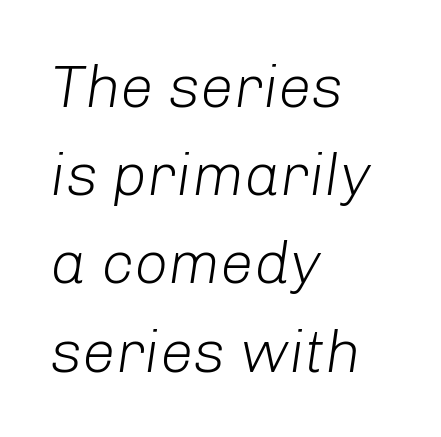
Q: Is the text bold? A: No.
Q: Is the text italic (slanted)? A: Yes, it leans right by about 8 degrees.
Q: Is the text underlined? A: No.
Q: How is the paragraph aligned? A: Left-aligned.
Q: Is the spacing between letters normal or unusually wide? A: Normal.
Q: Is the spacing between lines tight, normal or loose? A: Normal.
Q: Width (condensed, normal, or wide)? A: Normal.
Q: Stroke contrast? A: Low.
Q: x-height? A: Medium.
Q: Monospaced? A: No.
